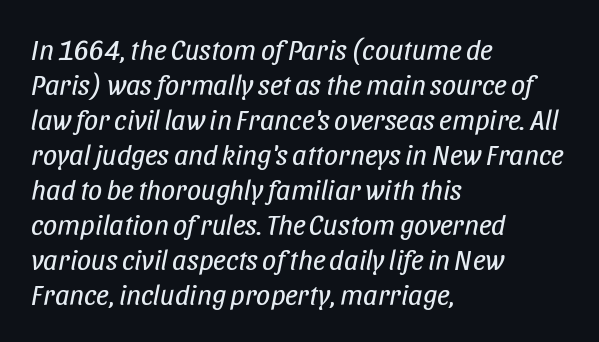
The image shows 28 px regular-weight, condensed type, italic (leaning right); set left-aligned, normal line spacing (1.25x), normal letter spacing, not underlined; low stroke contrast and a large x-height.
